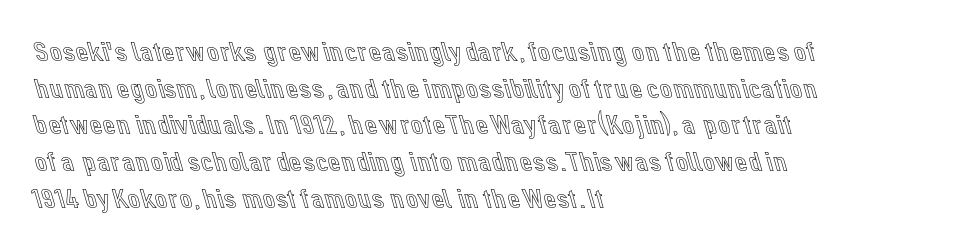
{"width": "normal", "x_height": "medium", "monospaced": "no", "underline": "no", "align": "left", "line_spacing": "normal", "line_spacing_ratio": 1.31, "letter_spacing": "normal", "letter_spacing_em": 0.0, "glyph_px": 28}
